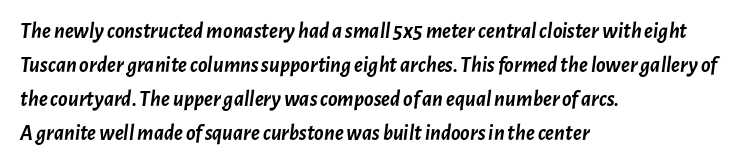
Q: Is the text bold? A: Yes.
Q: Is the text italic (slanted)? A: Yes, it leans right by about 7 degrees.
Q: Is the text underlined? A: No.
Q: How is the paragraph aligned? A: Left-aligned.
Q: Is the spacing between letters normal or unusually wide? A: Normal.
Q: Is the spacing between lines tight, normal or loose? A: Normal.
